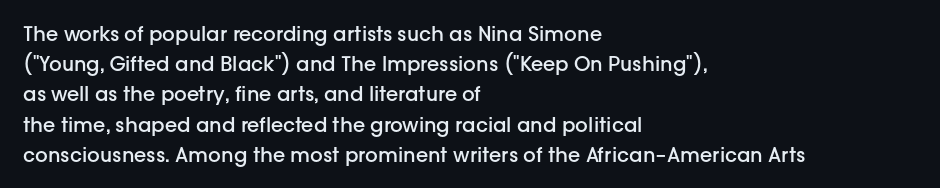
The image shows 20 px text type, upright; set left-aligned, normal line spacing (1.51x), normal letter spacing, not underlined.
